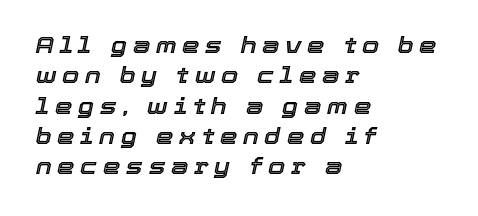
The image shows 22 px text type, italic (leaning right); set left-aligned, normal line spacing (1.38x), unusually wide letter spacing (+0.26 em), not underlined.
